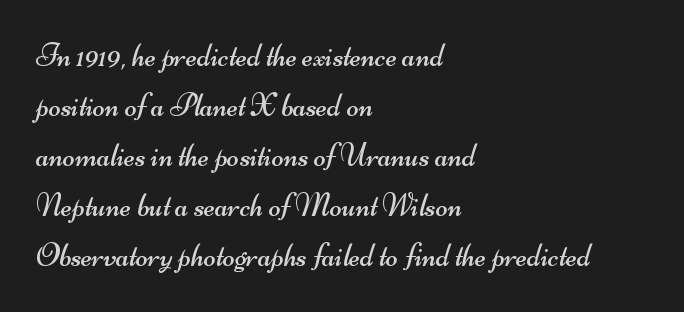
{"serif": "no", "bold": "no", "weight": "regular", "width": "wide", "stroke_contrast": "medium", "x_height": "small", "monospaced": "no", "underline": "no", "align": "left", "line_spacing": "normal", "line_spacing_ratio": 1.56, "letter_spacing": "normal", "letter_spacing_em": 0.0, "glyph_px": 32}
